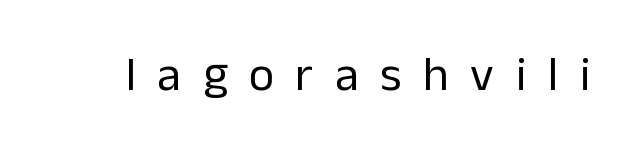
Q: Is the text bold? A: No.
Q: Is the text italic (slanted)? A: No, it is upright.
Q: Is the typeface a serif or a sans-serif typeface? A: Sans-serif.
Q: Is the text underlined? A: No.
Q: Is the spacing between letters normal or unusually wide? A: Unusually wide.
Q: Width (condensed, normal, or wide)? A: Normal.
Q: Stroke contrast? A: Low.
Q: x-height? A: Medium.
Q: Monospaced? A: No.
